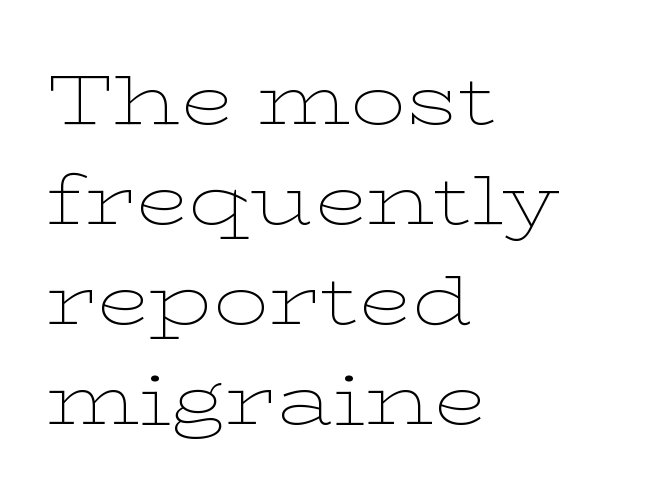
{"serif": "yes", "italic": "no", "bold": "no", "weight": "thin", "width": "wide", "stroke_contrast": "low", "x_height": "medium", "monospaced": "no", "underline": "no", "align": "left", "line_spacing": "normal", "line_spacing_ratio": 1.45, "letter_spacing": "normal", "letter_spacing_em": 0.0, "glyph_px": 69}
